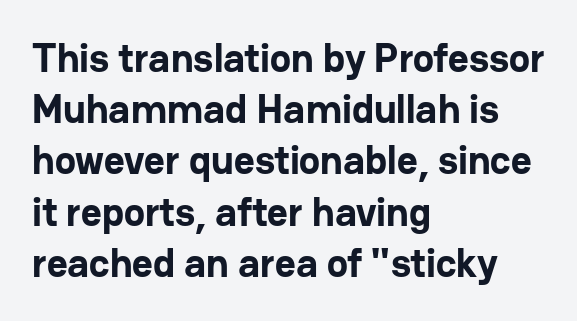
When letters stand straight like this, we call the style roman or upright. Compared with a centered layout, this one pins lines to the left instead. Regarding serifs, this sample does without them. Letter spacing: default. The space directly below the letters is spotless.
